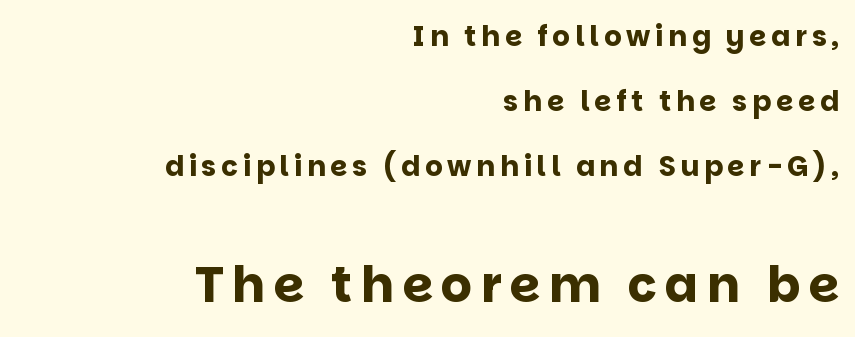
The letters advance in unequal steps, a hallmark of proportional type. The glyphs have the mass of a bold cut. Anything drawn beneath the words? Only blank space. This sample uses a sans-serif face. The designer gave the closing block more size than the opening block.
